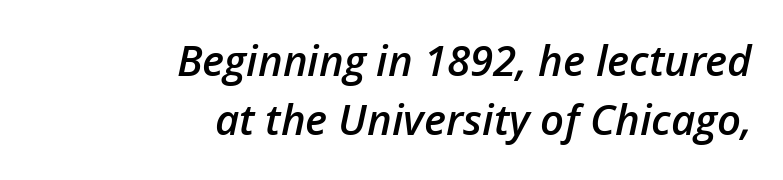
{"italic": "yes", "lean": "right", "slant_degrees": 12, "bold": "semi", "weight": "semibold", "width": "normal", "stroke_contrast": "low", "x_height": "medium", "monospaced": "no", "underline": "no", "align": "right", "line_spacing": "normal", "line_spacing_ratio": 1.41, "letter_spacing": "normal", "letter_spacing_em": 0.0, "glyph_px": 42}
